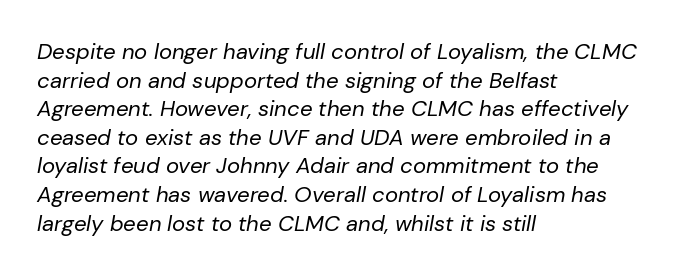
The image shows 22 px text type, italic (leaning right); set left-aligned, normal line spacing (1.3x), normal letter spacing, not underlined.
